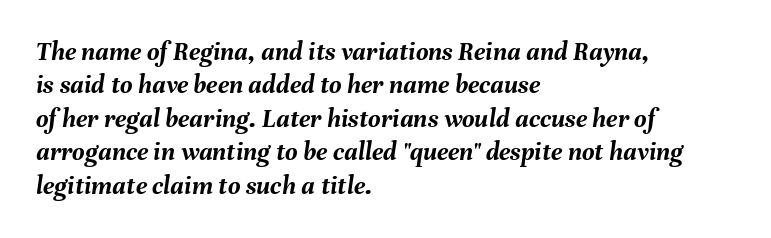
Check under the words: just untouched page. Notice how the stems are inclined rather than vertical — that's the hallmark of italics. Alignment: flush left. A full-strength bold gives these letters their thick strokes. Is the letter spacing exaggerated? No — it looks like the ordinary default.
